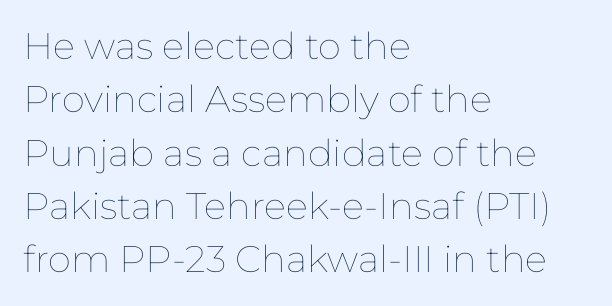
The image shows 37 px thin type, upright; set left-aligned, normal line spacing (1.44x), normal letter spacing, not underlined; low stroke contrast and a medium x-height.
